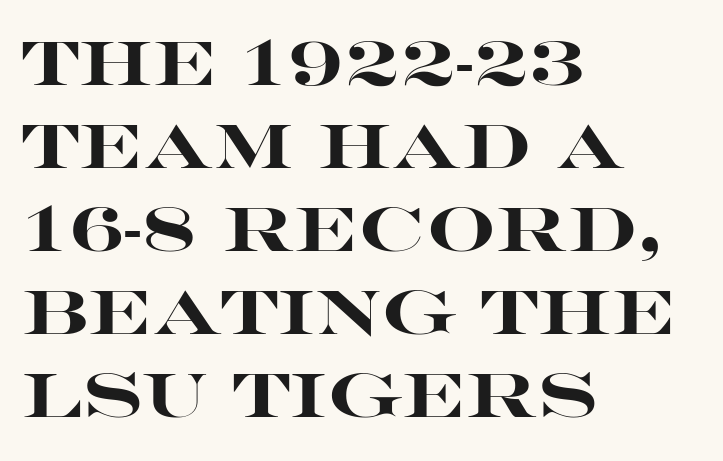
The passage shown has conventional tracking throughout. Posture: straight, roman, zero tilt. You could not count columns in this text — the font is proportionally spaced. Typesetter's note: full bold, strokes at maximum text heaviness. The space beneath each line is pristine and unruled.
